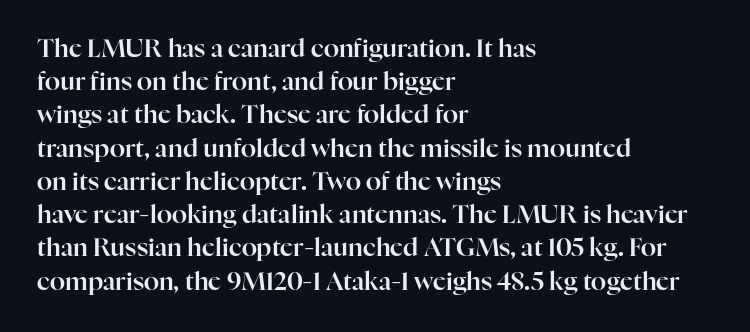
{"italic": "no", "underline": "no", "align": "left", "line_spacing": "normal", "line_spacing_ratio": 1.33, "letter_spacing": "normal", "letter_spacing_em": 0.0, "glyph_px": 25}
